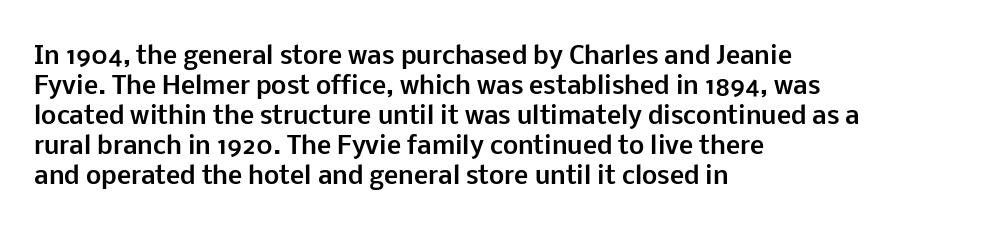
The image shows 24 px bold type, upright; set left-aligned, normal line spacing (1.25x), normal letter spacing, not underlined.
